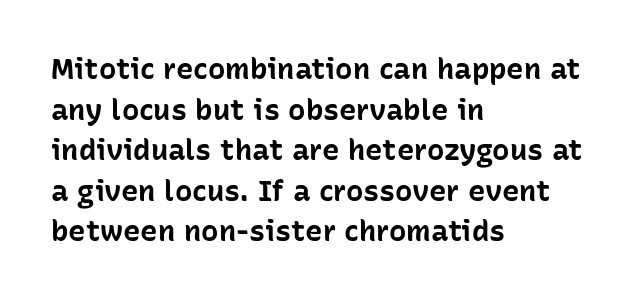
The image shows 29 px bold sans-serif type, upright; set left-aligned, normal line spacing (1.4x), normal letter spacing, not underlined; low stroke contrast and a medium x-height.
